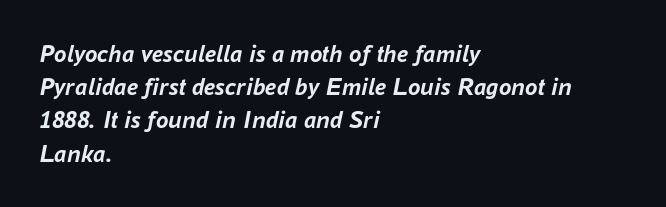
The image shows 25 px bold type, italic (leaning right); set left-aligned, normal line spacing (1.33x), normal letter spacing, not underlined.
